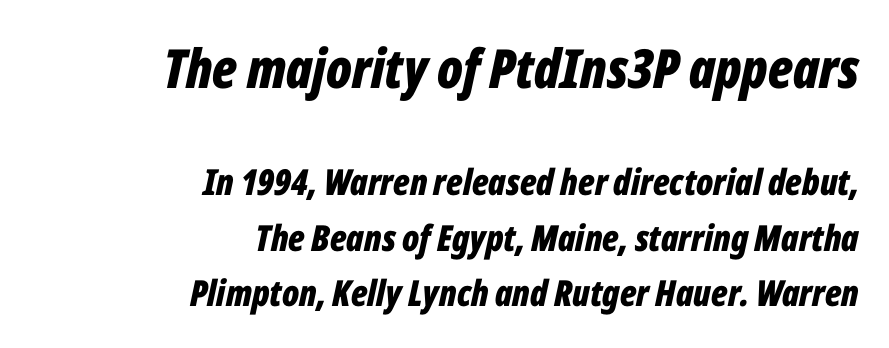
Would a proofreader flag this as italicized? Yes. A typesetter would call this proportional, since set widths differ per character. Whoever set this made the first block the dominant, larger element. The words here are not underlined. The horizontal fit of the characters is conventional and even.
